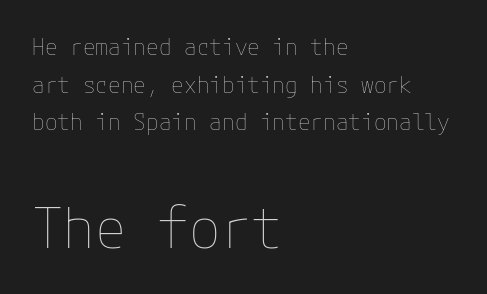
{"italic": "no", "bold": "no", "weight": "thin", "width": "normal", "stroke_contrast": "low", "x_height": "medium", "underline": "no", "align": "left", "line_spacing": "normal", "line_spacing_ratio": 1.64, "letter_spacing": "normal", "letter_spacing_em": 0.0, "larger_block": "second", "size_ratio": 2.48, "glyph_px": 57}
